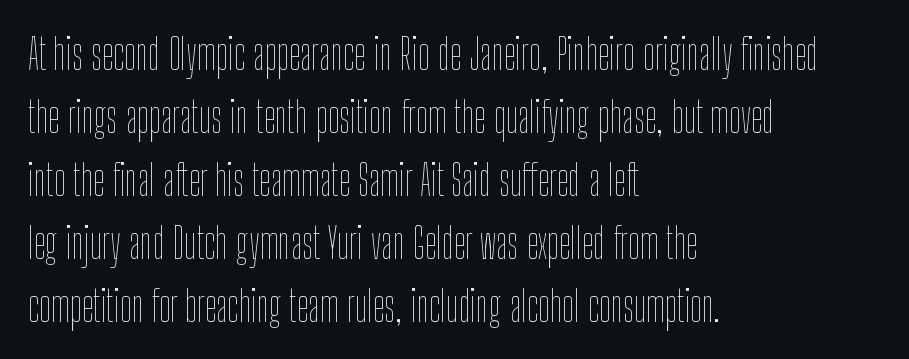
{"italic": "no", "bold": "no", "weight": "thin", "width": "condensed", "stroke_contrast": "low", "x_height": "medium", "monospaced": "no", "underline": "no", "align": "left", "line_spacing": "normal", "line_spacing_ratio": 1.5, "letter_spacing": "normal", "letter_spacing_em": 0.0, "glyph_px": 42}
